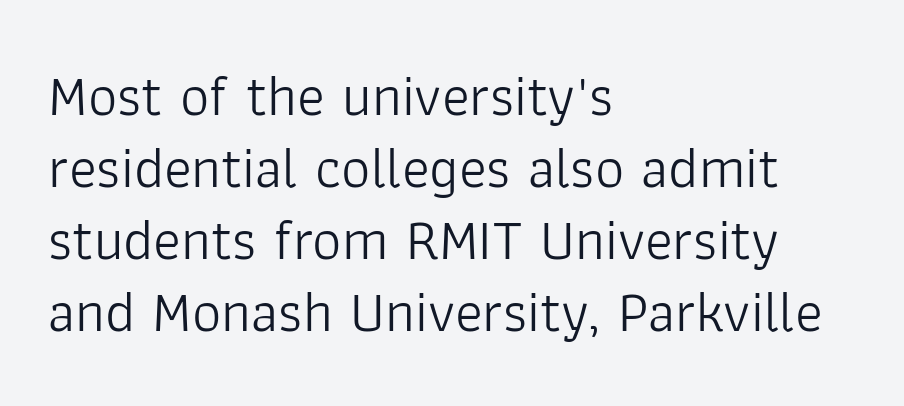
The image shows 58 px light sans-serif type, upright; set left-aligned, line spacing 1.24x, normal letter spacing, not underlined; low stroke contrast and a medium x-height.
